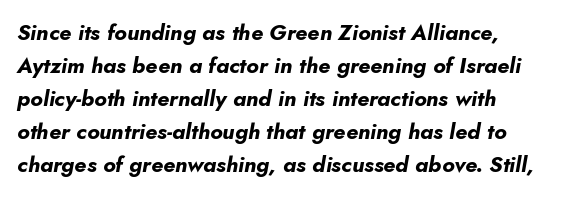
The image shows 22 px bold type, italic (leaning right); set left-aligned, normal line spacing (1.5x), normal letter spacing, not underlined.
